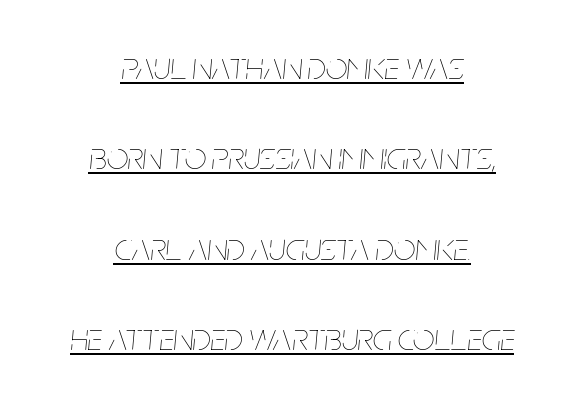
The cut favours lightness, reaching ordinary text weight at its darkest. Beneath each row of characters lies a ruled line. If you folded the block vertically in half, each line would mirror itself in length. The face used here is proportionally spaced, like ordinary book or web type. Leading is clearly above the norm, producing a sparse column.
